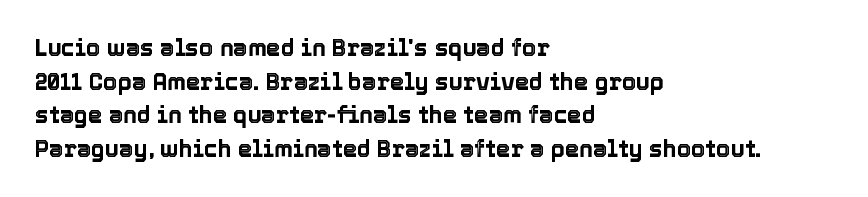
The image shows 23 px text type, upright; set left-aligned, normal line spacing (1.46x), normal letter spacing, not underlined.
